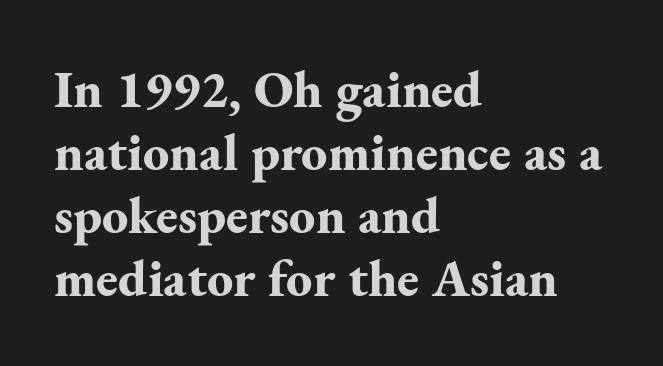
The image shows 52 px bold serif type, upright; set left-aligned, line spacing 1.21x, normal letter spacing, not underlined; medium stroke contrast and a small x-height.
